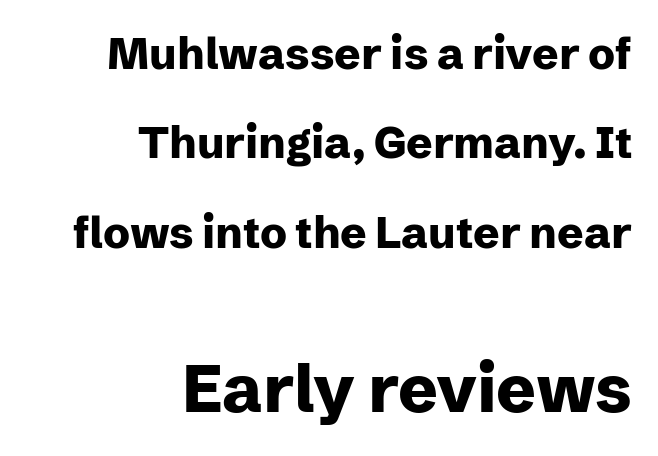
The image shows 66 px heavy sans-serif type, upright; set right-aligned, loose line spacing (2.03x), normal letter spacing, not underlined; the second (bottom) block is 1.5x larger; low stroke contrast and a medium x-height.
